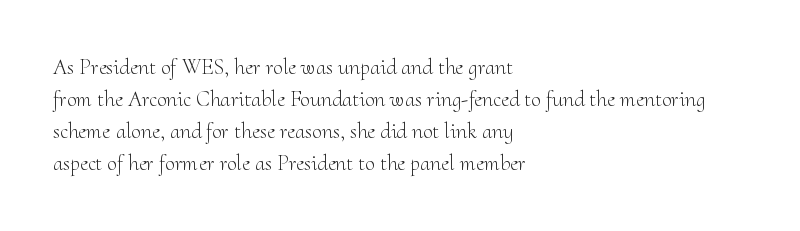
The image shows 22 px text type, upright; set left-aligned, normal line spacing (1.46x), normal letter spacing, not underlined.
